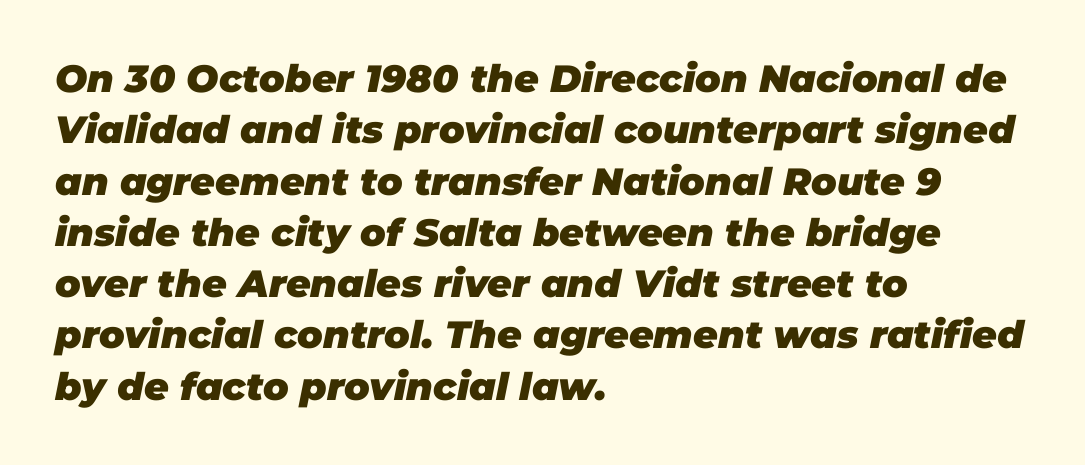
{"italic": "yes", "lean": "right", "slant_degrees": 11, "bold": "yes", "weight": "heavy", "width": "normal", "stroke_contrast": "low", "x_height": "large", "monospaced": "no", "underline": "no", "align": "left", "line_spacing": "normal", "line_spacing_ratio": 1.35, "letter_spacing": "normal", "letter_spacing_em": 0.0, "glyph_px": 38}
